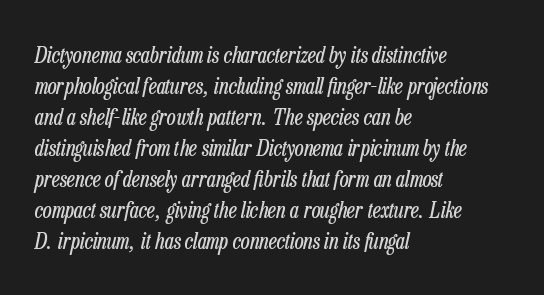
{"italic": "yes", "lean": "right", "slant_degrees": 13, "bold": "no", "underline": "no", "align": "left", "line_spacing": "normal", "line_spacing_ratio": 1.41, "letter_spacing": "normal", "letter_spacing_em": 0.0, "glyph_px": 22}
